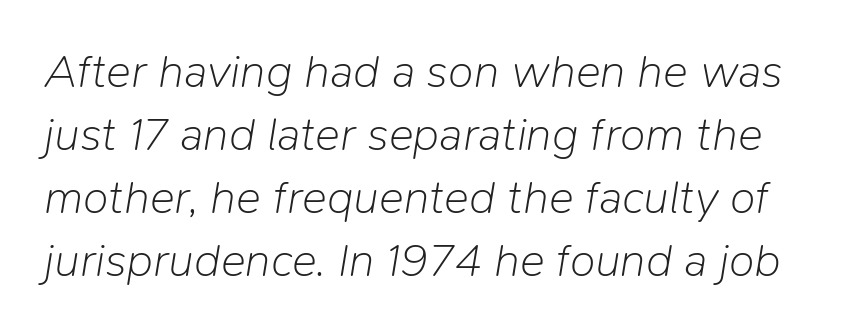
Q: Is the text bold? A: No.
Q: Is the text italic (slanted)? A: Yes, it leans right by about 9 degrees.
Q: Is the text underlined? A: No.
Q: Is the spacing between letters normal or unusually wide? A: Normal.
Q: Is the spacing between lines tight, normal or loose? A: Normal.
Q: Width (condensed, normal, or wide)? A: Normal.
Q: Stroke contrast? A: Low.
Q: x-height? A: Medium.
Q: Monospaced? A: No.
